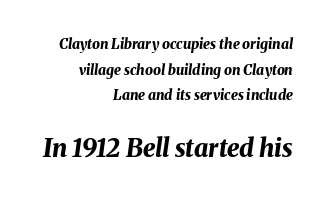
{"italic": "yes", "lean": "right", "slant_degrees": 8, "bold": "yes", "underline": "no", "align": "right", "line_spacing_ratio": 1.83, "letter_spacing": "normal", "letter_spacing_em": 0.0, "larger_block": "second", "size_ratio": 1.79, "glyph_px": 25}
